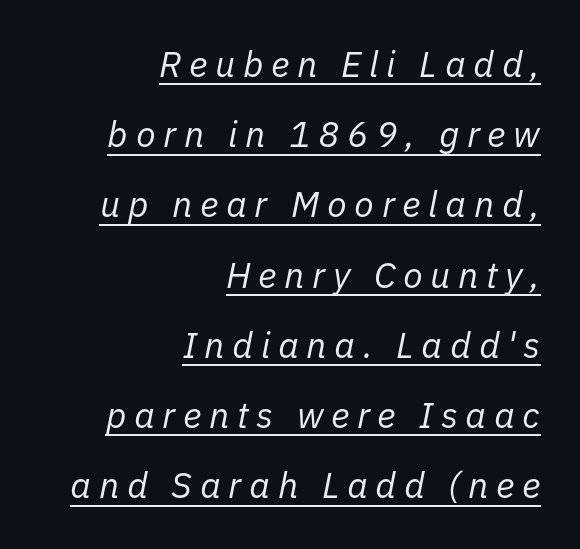
The image shows 36 px regular-weight type, italic (leaning right); set right-aligned, loose line spacing (1.95x), unusually wide letter spacing (+0.21 em), underlined; low stroke contrast and a medium x-height.
